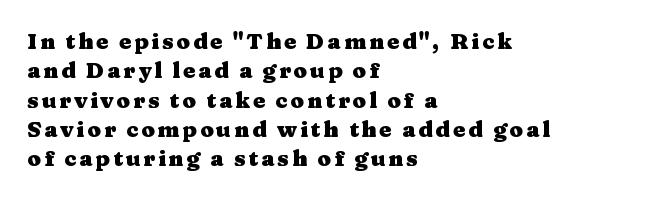
The image shows 22 px bold type, upright; set left-aligned, normal line spacing (1.33x), not underlined.
